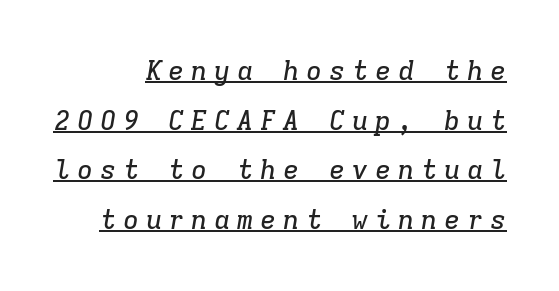
{"italic": "yes", "lean": "right", "slant_degrees": 9, "underline": "yes", "align": "right", "line_spacing_ratio": 1.84, "letter_spacing": "wide", "letter_spacing_em": 0.25, "glyph_px": 27}
